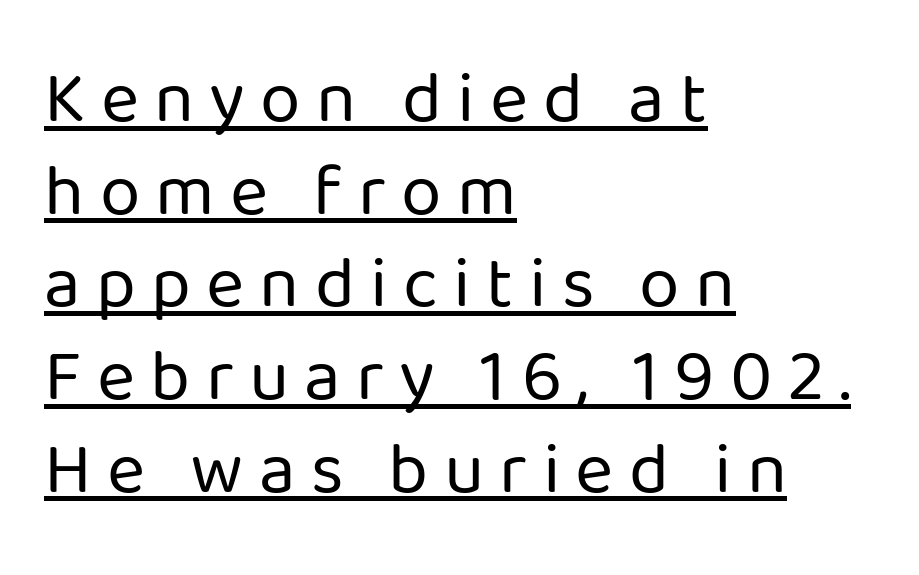
Q: Is the text bold? A: No.
Q: Is the text italic (slanted)? A: No, it is upright.
Q: Is the typeface a serif or a sans-serif typeface? A: Sans-serif.
Q: Is the text underlined? A: Yes.
Q: How is the paragraph aligned? A: Left-aligned.
Q: Is the spacing between letters normal or unusually wide? A: Unusually wide.
Q: Is the spacing between lines tight, normal or loose? A: Normal.
Q: Width (condensed, normal, or wide)? A: Normal.
Q: Stroke contrast? A: Low.
Q: x-height? A: Medium.
Q: Monospaced? A: No.
